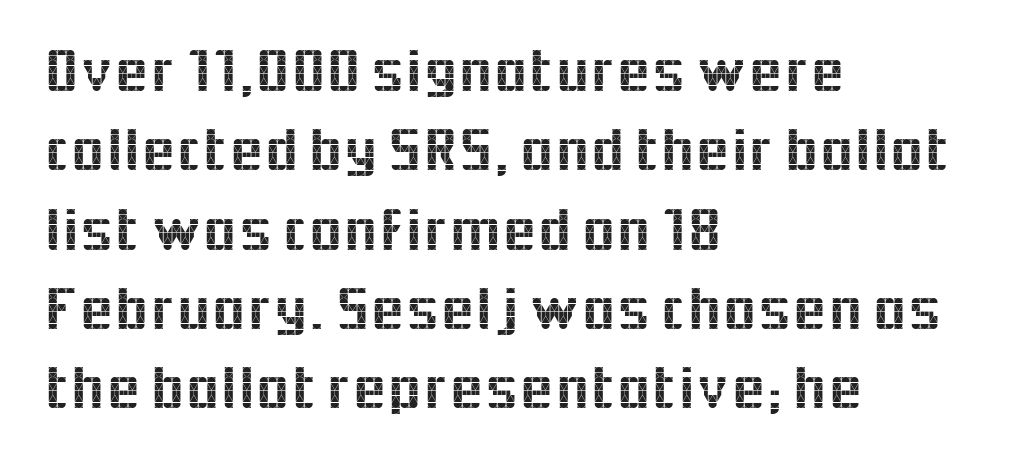
{"serif": "no", "italic": "no", "width": "normal", "x_height": "medium", "monospaced": "no", "underline": "no", "align": "left", "line_spacing": "normal", "line_spacing_ratio": 1.28, "letter_spacing": "normal", "letter_spacing_em": 0.0, "glyph_px": 62}
